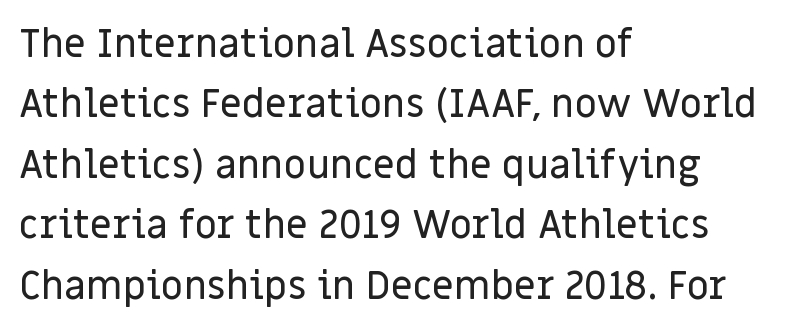
{"serif": "no", "italic": "no", "width": "normal", "stroke_contrast": "low", "x_height": "large", "monospaced": "no", "underline": "no", "align": "left", "line_spacing": "normal", "line_spacing_ratio": 1.55, "letter_spacing": "normal", "letter_spacing_em": 0.0, "glyph_px": 39}
